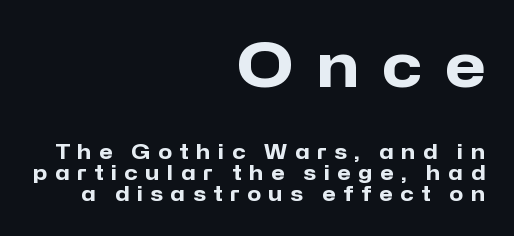
The image shows 60 px heavy sans-serif type, upright; set right-aligned, tight line spacing (1.04x), unusually wide letter spacing (+0.38 em), not underlined; the first (top) block is 3.0x larger; low stroke contrast and a medium x-height.
